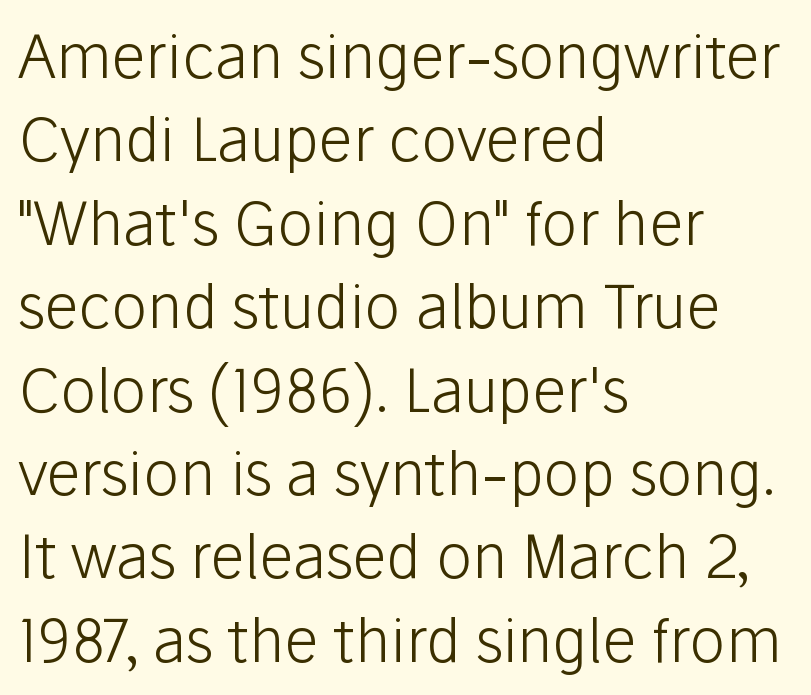
Q: Is the text bold? A: No.
Q: Is the text italic (slanted)? A: No, it is upright.
Q: Is the typeface a serif or a sans-serif typeface? A: Sans-serif.
Q: Is the text underlined? A: No.
Q: How is the paragraph aligned? A: Left-aligned.
Q: Is the spacing between letters normal or unusually wide? A: Normal.
Q: Is the spacing between lines tight, normal or loose? A: Normal.
Q: Width (condensed, normal, or wide)? A: Normal.
Q: Stroke contrast? A: Low.
Q: x-height? A: Medium.
Q: Monospaced? A: No.
